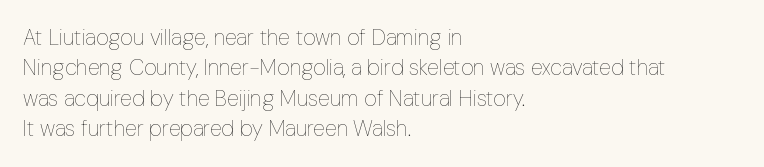
The image shows 22 px text type, upright; set left-aligned, normal line spacing (1.38x), normal letter spacing, not underlined.
